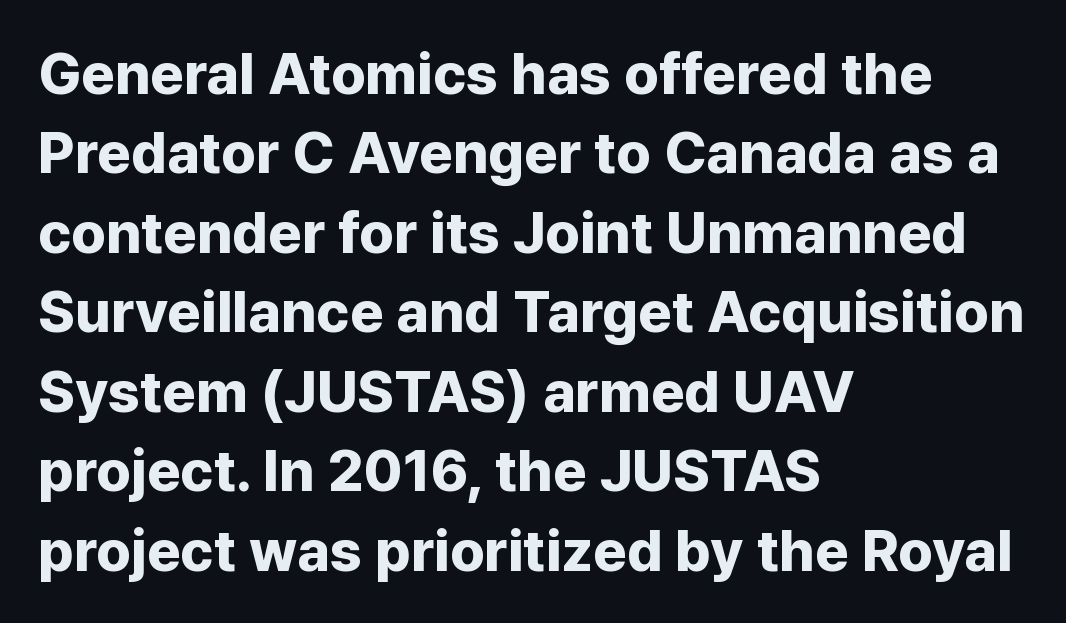
{"serif": "no", "italic": "no", "bold": "yes", "weight": "bold", "width": "normal", "stroke_contrast": "low", "x_height": "medium", "monospaced": "no", "underline": "no", "align": "left", "line_spacing": "normal", "line_spacing_ratio": 1.37, "letter_spacing": "normal", "letter_spacing_em": 0.0, "glyph_px": 58}
